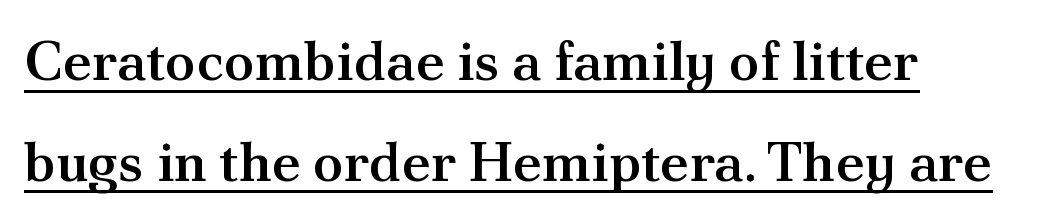
The image shows 56 px semibold serif type, upright; set left-aligned, line spacing 1.8x, normal letter spacing, underlined; medium stroke contrast and a small x-height.
